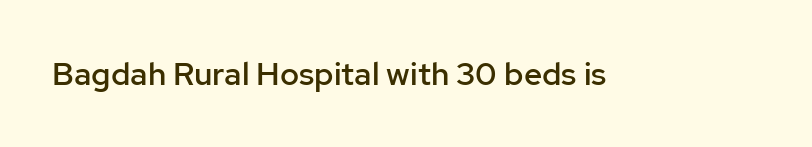
Ordinary non-slanted type is in use. You could not count columns in this text — the font is proportionally spaced. A sans-serif font was chosen for this passage. Stems and bowls a touch heavier than normal — semibold.
